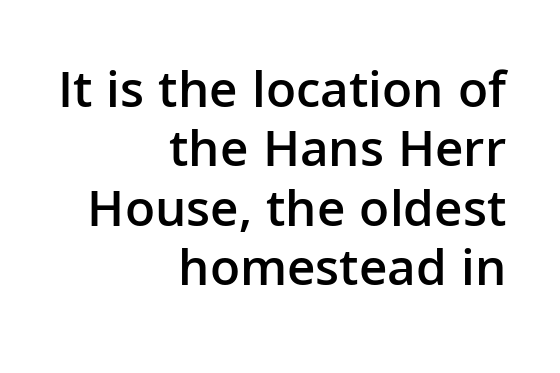
The image shows 53 px semibold sans-serif type, upright; set right-aligned, tight line spacing (1.12x), normal letter spacing, not underlined; low stroke contrast and a medium x-height.
